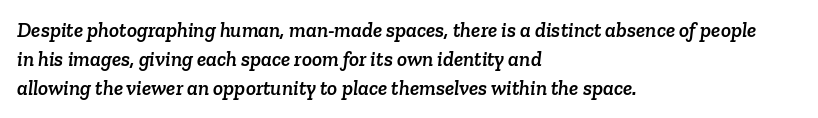
Q: Is the text underlined? A: No.
Q: How is the paragraph aligned? A: Left-aligned.
Q: Is the spacing between letters normal or unusually wide? A: Normal.
Q: Is the spacing between lines tight, normal or loose? A: Normal.
